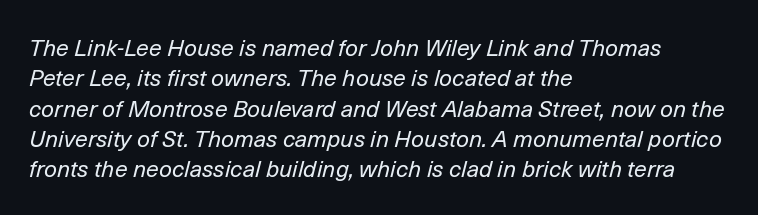
Q: Is the text bold? A: No.
Q: Is the text italic (slanted)? A: Yes, it leans right by about 14 degrees.
Q: Is the text underlined? A: No.
Q: How is the paragraph aligned? A: Left-aligned.
Q: Is the spacing between letters normal or unusually wide? A: Normal.
Q: Is the spacing between lines tight, normal or loose? A: Normal.
